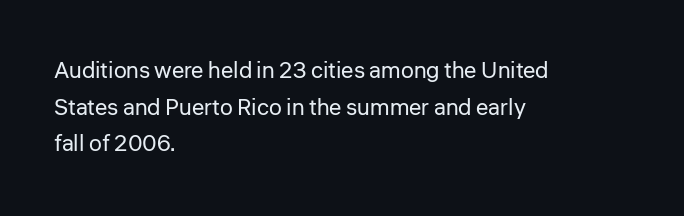
{"italic": "no", "bold": "no", "underline": "no", "align": "left", "line_spacing": "normal", "line_spacing_ratio": 1.59, "letter_spacing": "normal", "letter_spacing_em": 0.0, "glyph_px": 23}
